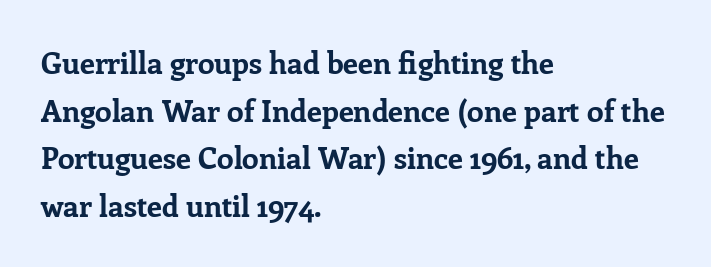
Typeset ragged right — the left edge is the straight one. If you drew a line through each stem, it would be perfectly vertical. Here the designer chose a conventional face with non-uniform glyph widths. Descender tails drop into unmarked territory.
